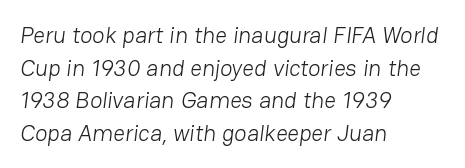
Reading down the block, your eye returns to a fixed left position each line. Heft: none added — not bold. Honestly, the letter spacing is just normal — you wouldn't notice it. Any mark beneath the type? The region is blank. What's the leading like? Ordinary, nothing unusual.
